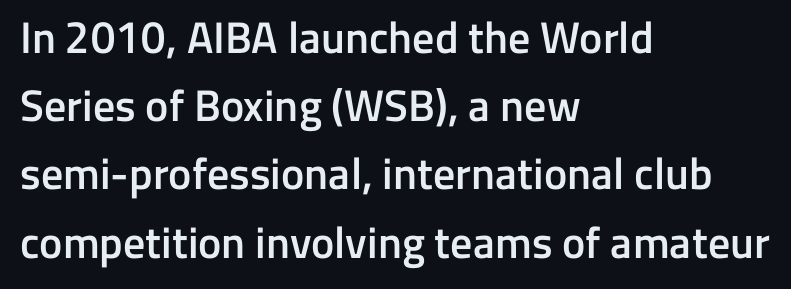
{"serif": "no", "italic": "no", "bold": "semi", "weight": "semibold", "width": "normal", "stroke_contrast": "low", "x_height": "medium", "monospaced": "no", "underline": "no", "align": "left", "line_spacing": "normal", "line_spacing_ratio": 1.55, "letter_spacing": "normal", "letter_spacing_em": 0.0, "glyph_px": 44}
